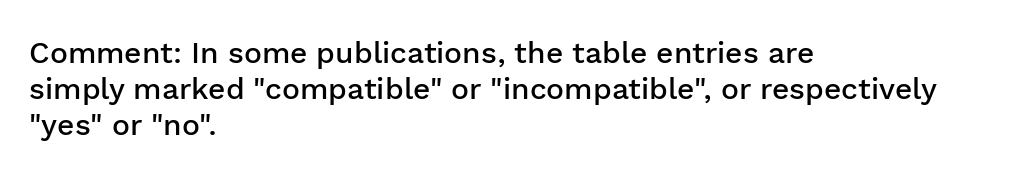
{"serif": "no", "italic": "no", "bold": "semi", "weight": "semibold", "width": "normal", "stroke_contrast": "low", "x_height": "medium", "monospaced": "no", "underline": "no", "align": "left", "line_spacing_ratio": 1.2, "letter_spacing": "normal", "letter_spacing_em": 0.0, "glyph_px": 30}
